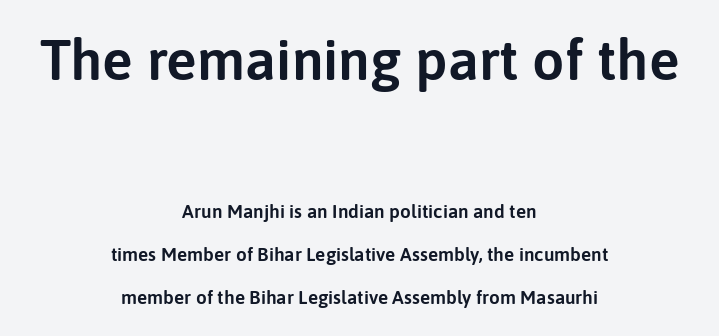
{"serif": "no", "italic": "no", "width": "normal", "stroke_contrast": "low", "x_height": "medium", "monospaced": "no", "underline": "no", "align": "center", "line_spacing": "loose", "line_spacing_ratio": 2.26, "letter_spacing": "normal", "letter_spacing_em": 0.0, "larger_block": "first", "size_ratio": 3.0, "glyph_px": 57}
